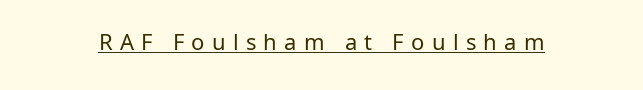
Q: Is the text bold? A: No.
Q: Is the text italic (slanted)? A: No, it is upright.
Q: Is the text underlined? A: Yes.
Q: Is the spacing between letters normal or unusually wide? A: Unusually wide.
